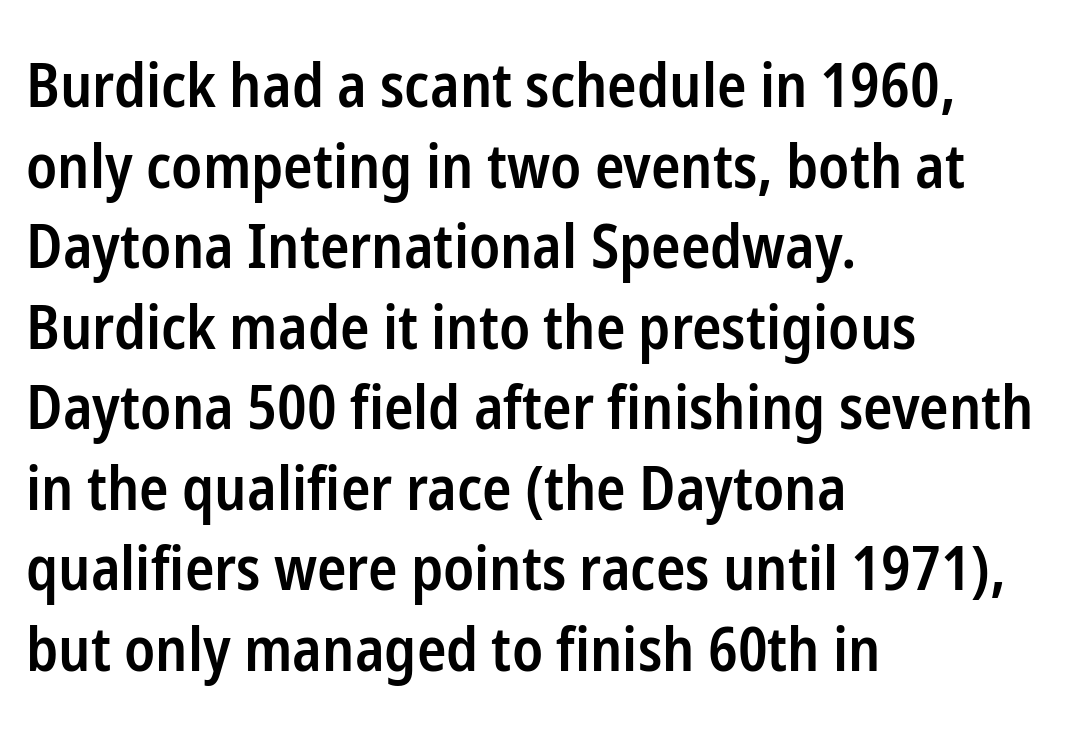
Q: Is the text bold? A: Semi-bold.
Q: Is the text italic (slanted)? A: No, it is upright.
Q: Is the typeface a serif or a sans-serif typeface? A: Sans-serif.
Q: Is the text underlined? A: No.
Q: How is the paragraph aligned? A: Left-aligned.
Q: Is the spacing between letters normal or unusually wide? A: Normal.
Q: Is the spacing between lines tight, normal or loose? A: Normal.
Q: Width (condensed, normal, or wide)? A: Condensed.
Q: Stroke contrast? A: Low.
Q: x-height? A: Medium.
Q: Monospaced? A: No.
